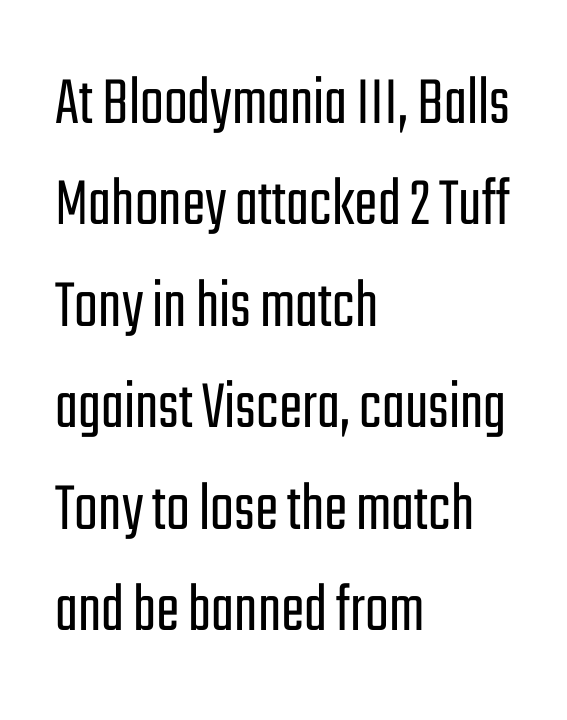
If you drew a line through each stem, it would be perfectly vertical. The area under the type is left untouched. The typeface has the unassuming heft of standard copy or less. A typesetter would call this zero additional tracking. Compared with a centered layout, this one pins lines to the left instead. The face used here is a sans, in the tradition of grotesques and geometrics.
